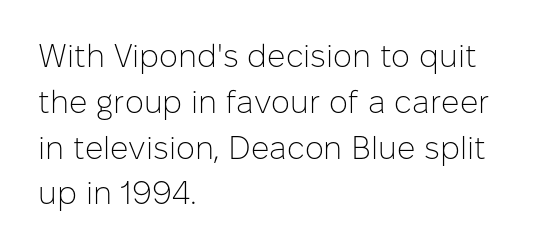
Standard letterfit; no display-style spreading of the glyphs. On a weight scale, this lands at 450 or below. The glyphs in this specimen are sans serif. Each letter keeps its own natural width here, so spacing adapts to shape. The glyphs are unaccompanied by any horizontal stroke below them.
